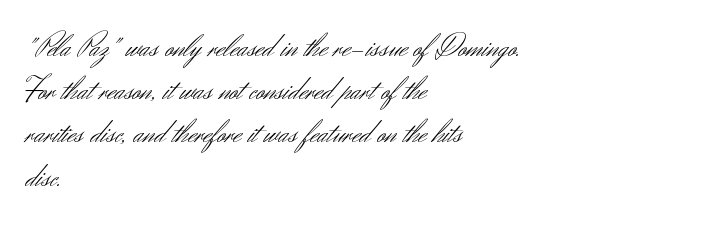
Tracking here is standard; glyphs follow each other at the usual distance. Here the designer chose a conventional face with non-uniform glyph widths. Beneath every word, the page is bare. Weight class: somewhere from thin through regular. Layout note: lines flush left.
